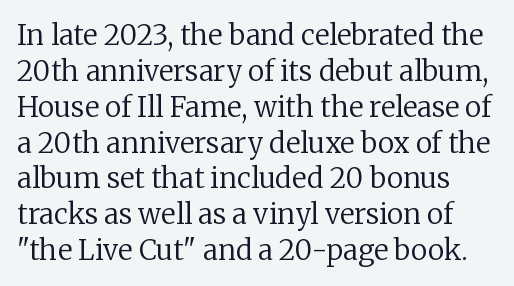
Q: Is the text bold? A: No.
Q: Is the text italic (slanted)? A: No, it is upright.
Q: Is the typeface a serif or a sans-serif typeface? A: Serif.
Q: Is the text underlined? A: No.
Q: Is the spacing between letters normal or unusually wide? A: Normal.
Q: Is the spacing between lines tight, normal or loose? A: Normal.
Q: Width (condensed, normal, or wide)? A: Normal.
Q: Stroke contrast? A: Low.
Q: x-height? A: Medium.
Q: Monospaced? A: No.
